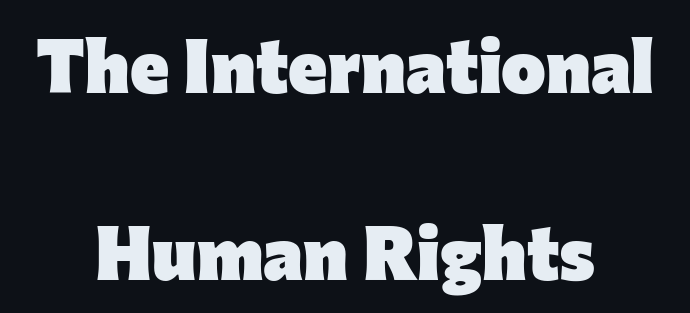
Q: Is the text bold? A: Yes.
Q: Is the text italic (slanted)? A: No, it is upright.
Q: Is the typeface a serif or a sans-serif typeface? A: Sans-serif.
Q: Is the text underlined? A: No.
Q: How is the paragraph aligned? A: Centered.
Q: Is the spacing between letters normal or unusually wide? A: Normal.
Q: Is the spacing between lines tight, normal or loose? A: Loose.
Q: Width (condensed, normal, or wide)? A: Normal.
Q: Stroke contrast? A: Low.
Q: x-height? A: Medium.
Q: Monospaced? A: No.
